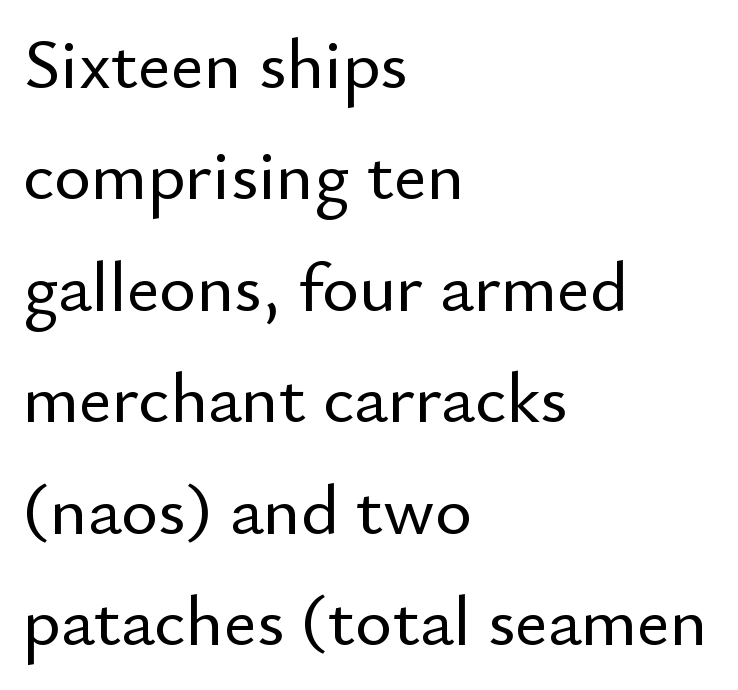
{"serif": "no", "italic": "no", "width": "normal", "stroke_contrast": "low", "x_height": "small", "monospaced": "no", "underline": "no", "align": "left", "line_spacing": "normal", "line_spacing_ratio": 1.57, "letter_spacing": "normal", "letter_spacing_em": 0.0, "glyph_px": 71}
